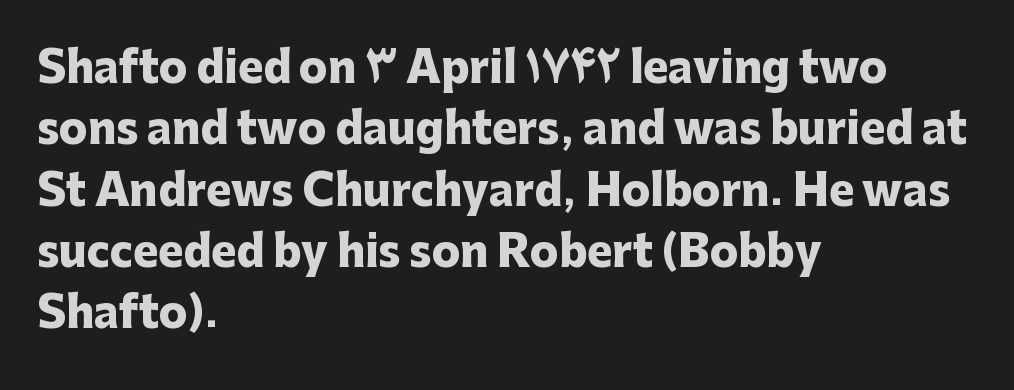
Q: Is the text bold? A: Yes.
Q: Is the text italic (slanted)? A: No, it is upright.
Q: Is the typeface a serif or a sans-serif typeface? A: Sans-serif.
Q: Is the text underlined? A: No.
Q: How is the paragraph aligned? A: Left-aligned.
Q: Is the spacing between letters normal or unusually wide? A: Normal.
Q: Is the spacing between lines tight, normal or loose? A: Normal.
Q: Width (condensed, normal, or wide)? A: Normal.
Q: Stroke contrast? A: Low.
Q: x-height? A: Medium.
Q: Monospaced? A: No.
